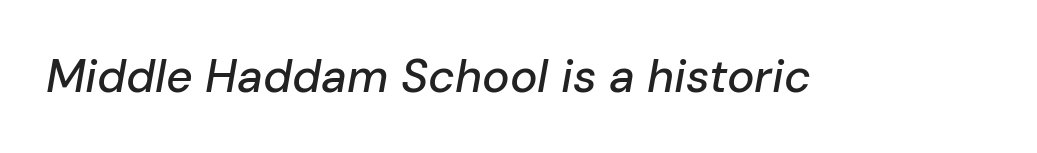
Q: Is the text italic (slanted)? A: Yes, it leans right by about 10 degrees.
Q: Is the text underlined? A: No.
Q: Is the spacing between letters normal or unusually wide? A: Normal.
Q: Width (condensed, normal, or wide)? A: Normal.
Q: Stroke contrast? A: Low.
Q: x-height? A: Medium.
Q: Monospaced? A: No.
